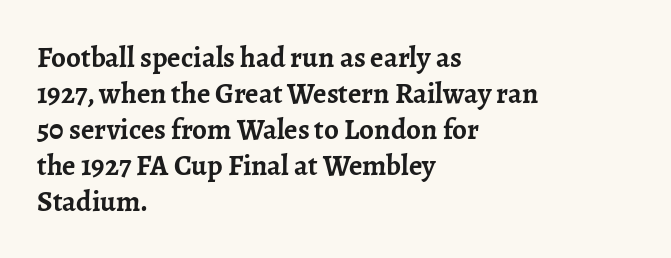
Does the weight exceed regular? Yes, all the way to bold. The text was rendered using a seriffed face with decorative stroke endings. The passage shown has conventional tracking throughout. Every character sits straight up, as roman type does. Short and long lines alike share a common starting point at left. Character widths vary here, with narrow letters taking less room than wide ones.
